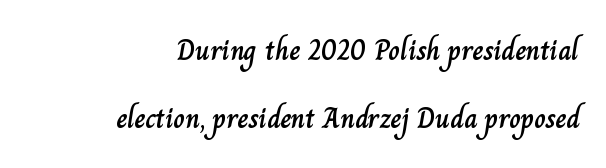
{"width": "normal", "stroke_contrast": "low", "x_height": "small", "monospaced": "no", "underline": "no", "align": "right", "line_spacing": "loose", "line_spacing_ratio": 2.34, "letter_spacing": "normal", "letter_spacing_em": 0.0, "glyph_px": 29}
